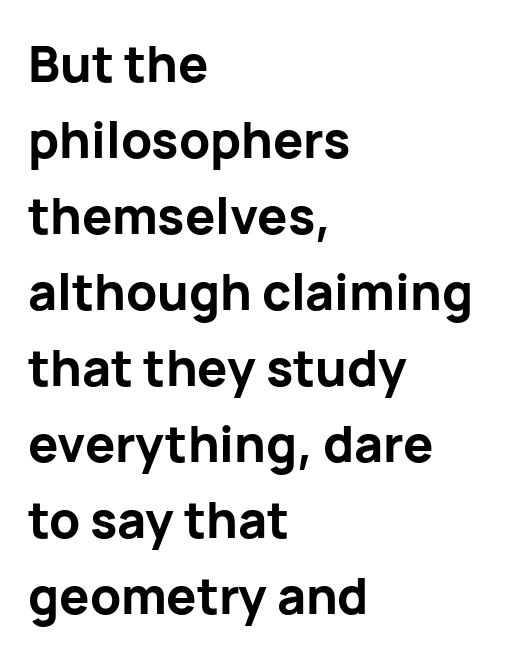
Q: Is the text bold? A: Yes.
Q: Is the text italic (slanted)? A: No, it is upright.
Q: Is the typeface a serif or a sans-serif typeface? A: Sans-serif.
Q: Is the text underlined? A: No.
Q: How is the paragraph aligned? A: Left-aligned.
Q: Is the spacing between letters normal or unusually wide? A: Normal.
Q: Is the spacing between lines tight, normal or loose? A: Normal.
Q: Width (condensed, normal, or wide)? A: Normal.
Q: Stroke contrast? A: Low.
Q: x-height? A: Medium.
Q: Monospaced? A: No.
